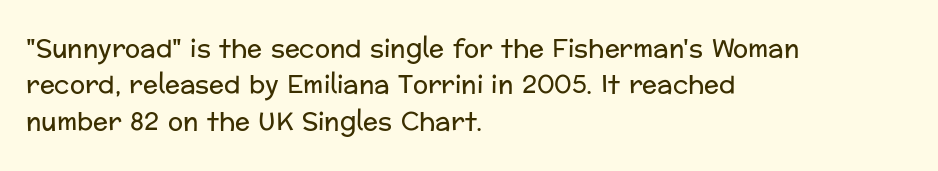
{"italic": "no", "bold": "no", "underline": "no", "align": "left", "line_spacing": "normal", "line_spacing_ratio": 1.46, "letter_spacing": "normal", "letter_spacing_em": 0.0, "glyph_px": 25}
